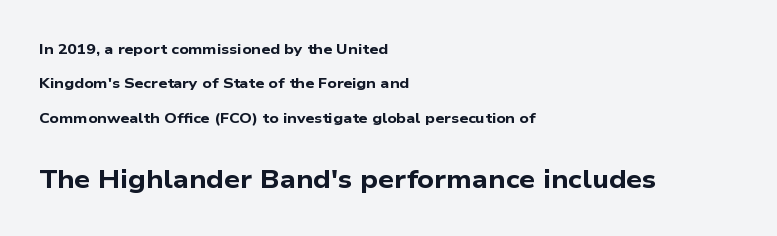
The image shows 25 px bold type; set left-aligned, loose line spacing (2.45x), normal letter spacing, not underlined; the second (bottom) block is 1.79x larger.
